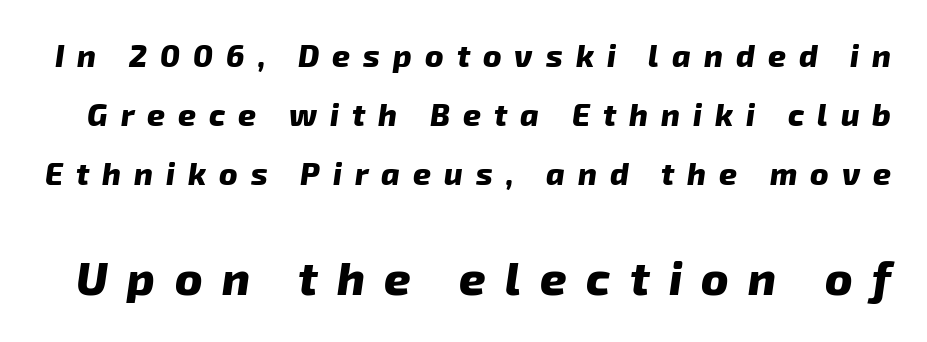
Q: Is the text bold? A: Yes.
Q: Is the text italic (slanted)? A: Yes, it leans right by about 8 degrees.
Q: Is the text underlined? A: No.
Q: Is the spacing between letters normal or unusually wide? A: Unusually wide.
Q: Is the spacing between lines tight, normal or loose? A: Loose.
Q: Which block of text is set in a larger size, the first (top) or the second (bottom)? A: The second (bottom) one.
Q: Width (condensed, normal, or wide)? A: Normal.
Q: Stroke contrast? A: Low.
Q: x-height? A: Medium.
Q: Monospaced? A: No.
